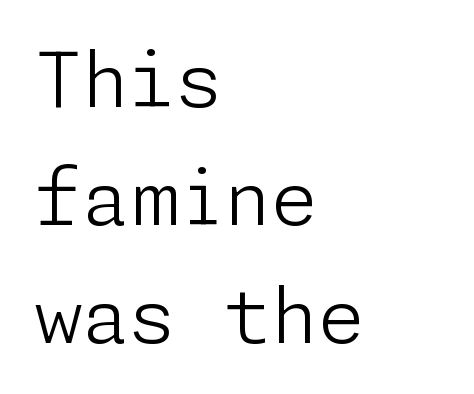
Q: Is the text bold? A: No.
Q: Is the text italic (slanted)? A: No, it is upright.
Q: Is the typeface a serif or a sans-serif typeface? A: Sans-serif.
Q: Is the text underlined? A: No.
Q: How is the paragraph aligned? A: Left-aligned.
Q: Is the spacing between letters normal or unusually wide? A: Normal.
Q: Is the spacing between lines tight, normal or loose? A: Normal.
Q: Width (condensed, normal, or wide)? A: Normal.
Q: Stroke contrast? A: Low.
Q: x-height? A: Medium.
